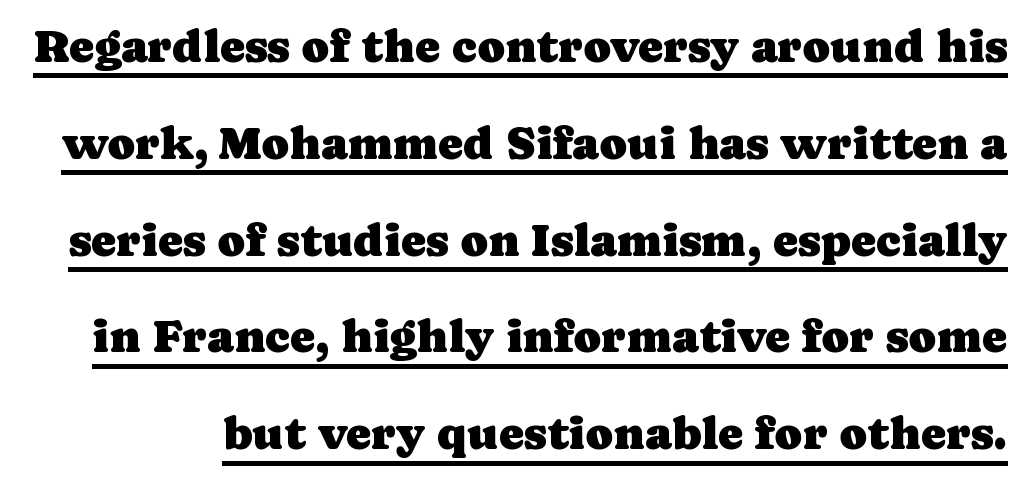
{"serif": "yes", "italic": "no", "width": "normal", "stroke_contrast": "low", "x_height": "medium", "monospaced": "no", "underline": "yes", "line_spacing": "loose", "line_spacing_ratio": 2.06, "letter_spacing": "normal", "letter_spacing_em": 0.0, "glyph_px": 47}
